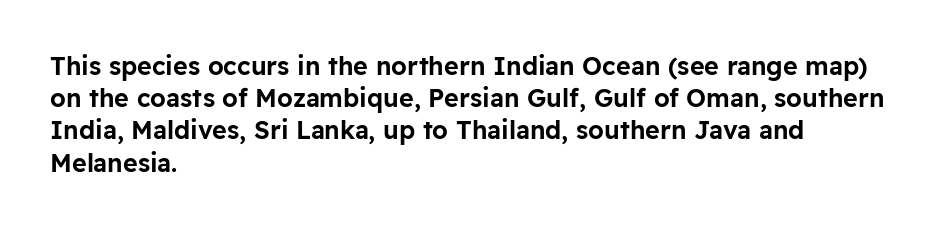
Q: Is the text italic (slanted)? A: No, it is upright.
Q: Is the text underlined? A: No.
Q: How is the paragraph aligned? A: Left-aligned.
Q: Is the spacing between letters normal or unusually wide? A: Normal.
Q: Is the spacing between lines tight, normal or loose? A: Normal.
